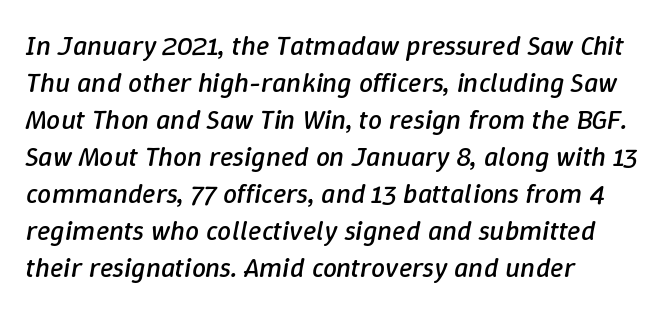
The image shows 28 px regular-weight type, italic (leaning right); set left-aligned, normal line spacing (1.32x), normal letter spacing, not underlined; low stroke contrast and a medium x-height.
